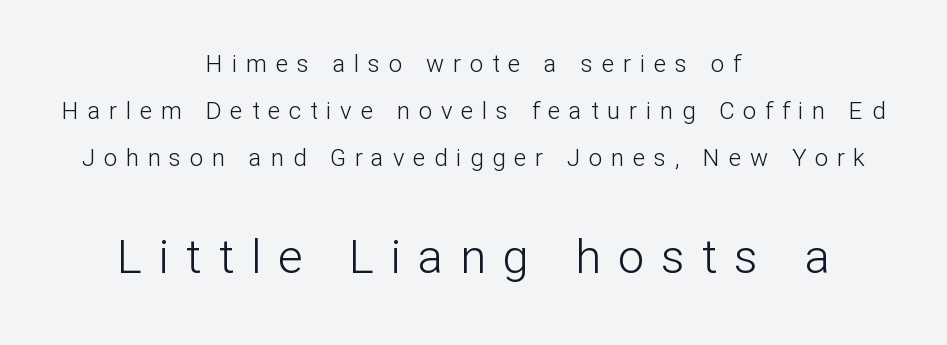
Q: Is the text bold? A: No.
Q: Is the text italic (slanted)? A: No, it is upright.
Q: Is the typeface a serif or a sans-serif typeface? A: Sans-serif.
Q: Is the text underlined? A: No.
Q: How is the paragraph aligned? A: Centered.
Q: Is the spacing between letters normal or unusually wide? A: Unusually wide.
Q: Is the spacing between lines tight, normal or loose? A: Loose.
Q: Which block of text is set in a larger size, the first (top) or the second (bottom)? A: The second (bottom) one.
Q: Width (condensed, normal, or wide)? A: Normal.
Q: Stroke contrast? A: Low.
Q: x-height? A: Medium.
Q: Monospaced? A: No.
